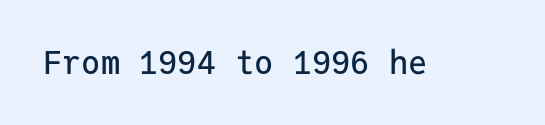
The face used here is rendered with its standard letterfit. Notice how the stems are strictly vertical — no italics here. Grotesque or geometric, the face here clearly has no serifs. The space directly below the letters is spotless.
